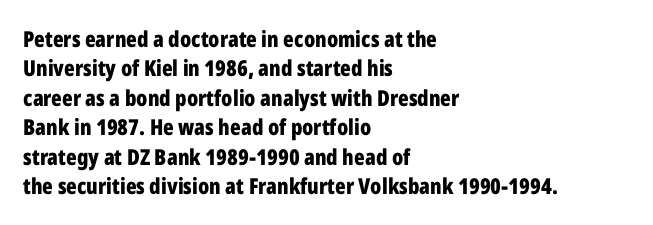
Q: Is the text bold? A: Yes.
Q: Is the text italic (slanted)? A: No, it is upright.
Q: Is the text underlined? A: No.
Q: How is the paragraph aligned? A: Left-aligned.
Q: Is the spacing between letters normal or unusually wide? A: Normal.
Q: Is the spacing between lines tight, normal or loose? A: Normal.
